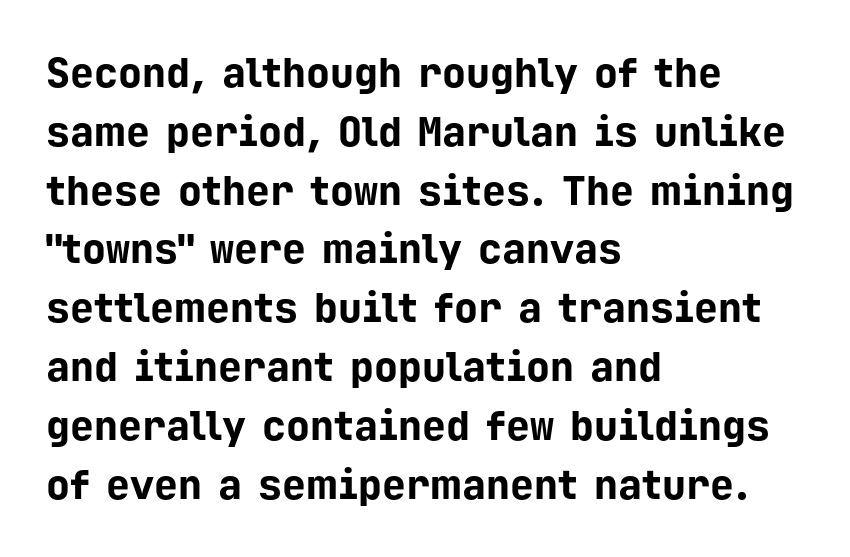
The image shows 40 px bold sans-serif type, upright, monospaced; set left-aligned, normal line spacing (1.47x), normal letter spacing, not underlined; low stroke contrast and a medium x-height.
